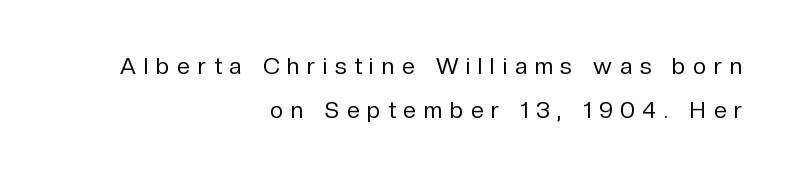
The image shows 23 px text type, upright; set right-aligned, loose line spacing (1.91x), unusually wide letter spacing (+0.34 em), not underlined.
